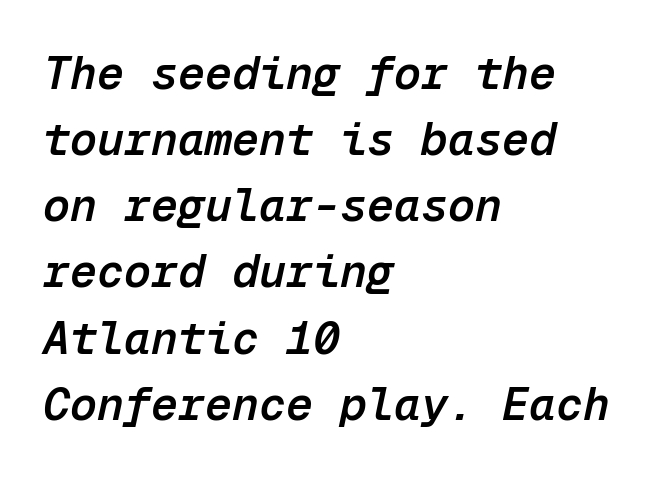
These lines are rendered in a fixed-pitch font. This sample is left-justified, so line endings fall wherever the words run out. The passage shown leans; its letterforms are oblique. You could call the tracking neutral — neither tight nor loose.
